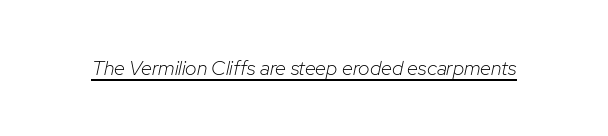
The image shows 20 px text type, italic (leaning right); set normal letter spacing, underlined.
